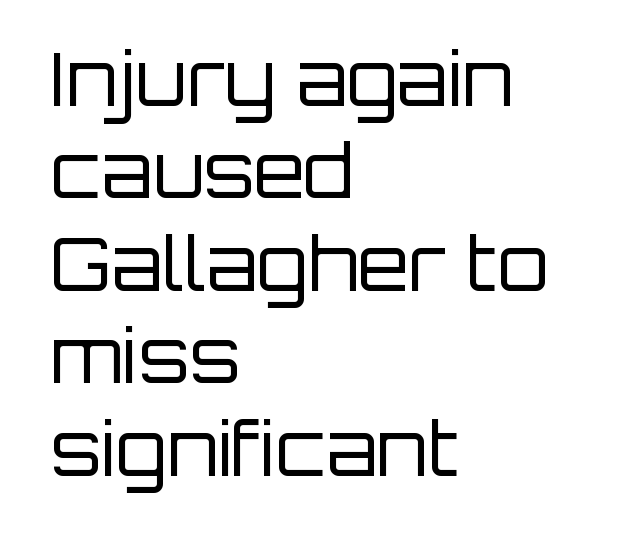
{"serif": "no", "italic": "no", "bold": "no", "weight": "regular", "width": "normal", "stroke_contrast": "low", "x_height": "large", "monospaced": "no", "underline": "no", "align": "left", "line_spacing": "normal", "line_spacing_ratio": 1.25, "letter_spacing": "normal", "letter_spacing_em": 0.0, "glyph_px": 74}
